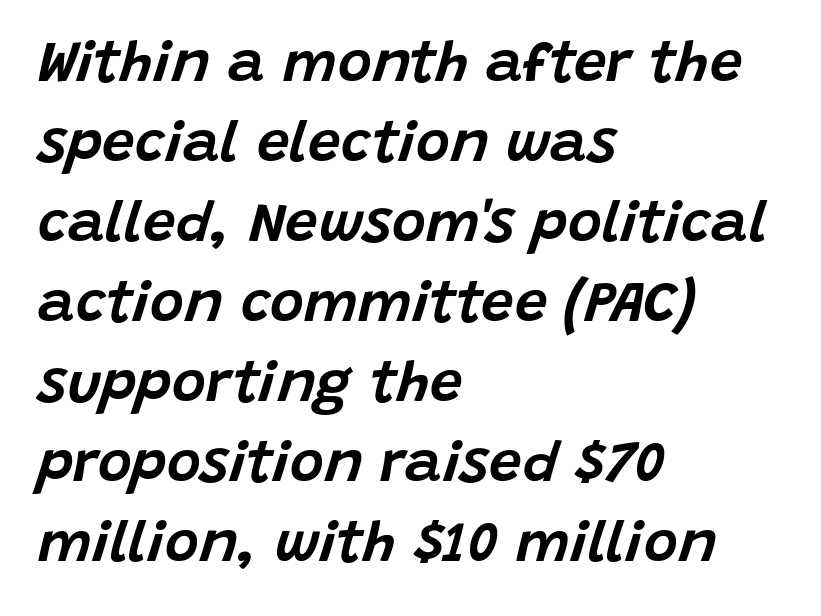
The image shows 58 px text type, italic (leaning right); set left-aligned, normal line spacing (1.38x), normal letter spacing, not underlined; low stroke contrast and a large x-height.
